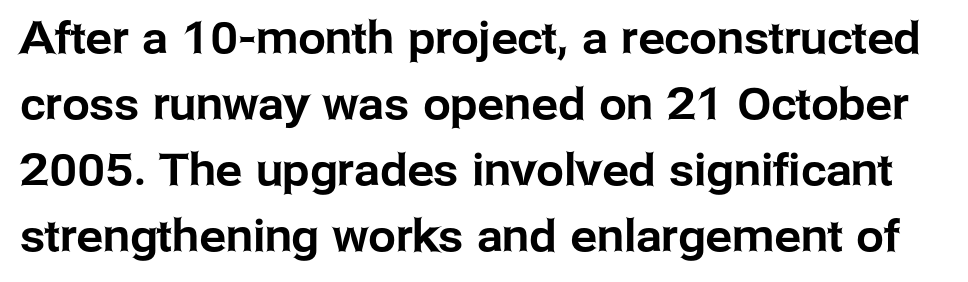
{"serif": "no", "italic": "no", "width": "normal", "stroke_contrast": "low", "x_height": "medium", "monospaced": "no", "underline": "no", "line_spacing": "normal", "line_spacing_ratio": 1.5, "letter_spacing": "normal", "letter_spacing_em": 0.0, "glyph_px": 44}
